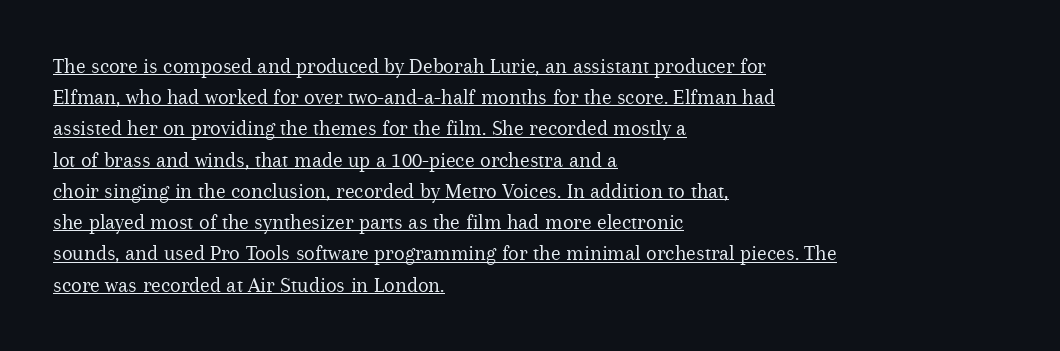
Q: Is the text bold? A: No.
Q: Is the text italic (slanted)? A: No, it is upright.
Q: Is the text underlined? A: Yes.
Q: How is the paragraph aligned? A: Left-aligned.
Q: Is the spacing between letters normal or unusually wide? A: Normal.
Q: Is the spacing between lines tight, normal or loose? A: Normal.
